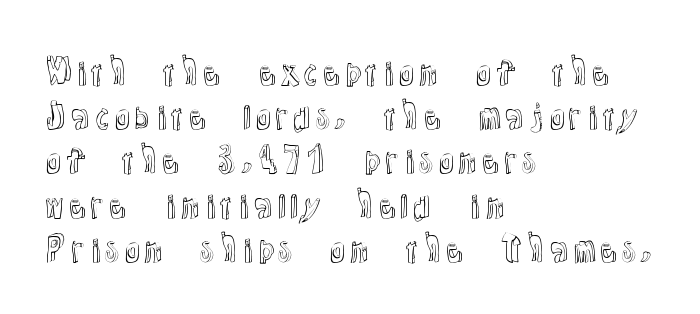
{"italic": "no", "width": "normal", "x_height": "medium", "monospaced": "no", "underline": "no", "align": "left", "line_spacing": "normal", "line_spacing_ratio": 1.34, "letter_spacing": "normal", "letter_spacing_em": 0.0, "glyph_px": 33}
